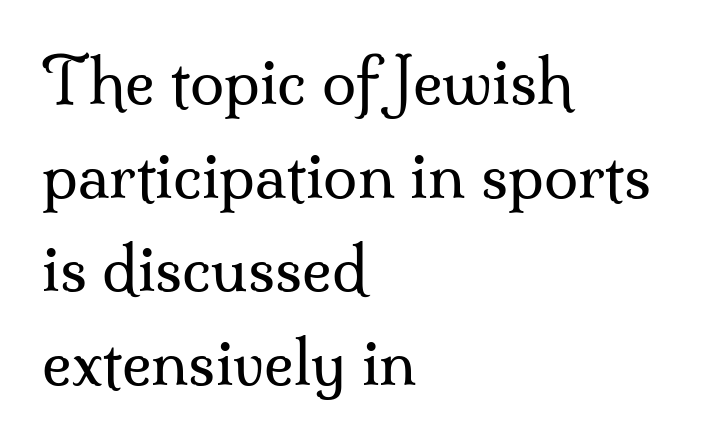
Q: Is the text bold? A: No.
Q: Is the text italic (slanted)? A: No, it is upright.
Q: Is the typeface a serif or a sans-serif typeface? A: Serif.
Q: Is the text underlined? A: No.
Q: How is the paragraph aligned? A: Left-aligned.
Q: Is the spacing between letters normal or unusually wide? A: Normal.
Q: Is the spacing between lines tight, normal or loose? A: Normal.
Q: Width (condensed, normal, or wide)? A: Normal.
Q: Stroke contrast? A: Medium.
Q: x-height? A: Small.
Q: Monospaced? A: No.
